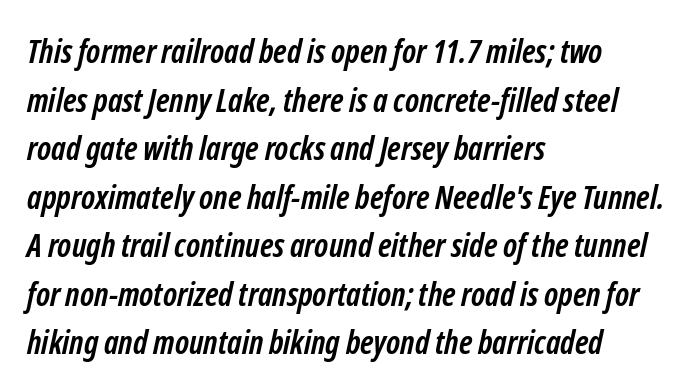
{"serif": "no", "bold": "yes", "weight": "semibold", "width": "condensed", "stroke_contrast": "low", "x_height": "medium", "monospaced": "no", "underline": "no", "align": "left", "line_spacing": "normal", "line_spacing_ratio": 1.47, "letter_spacing": "normal", "letter_spacing_em": 0.0, "glyph_px": 33}
